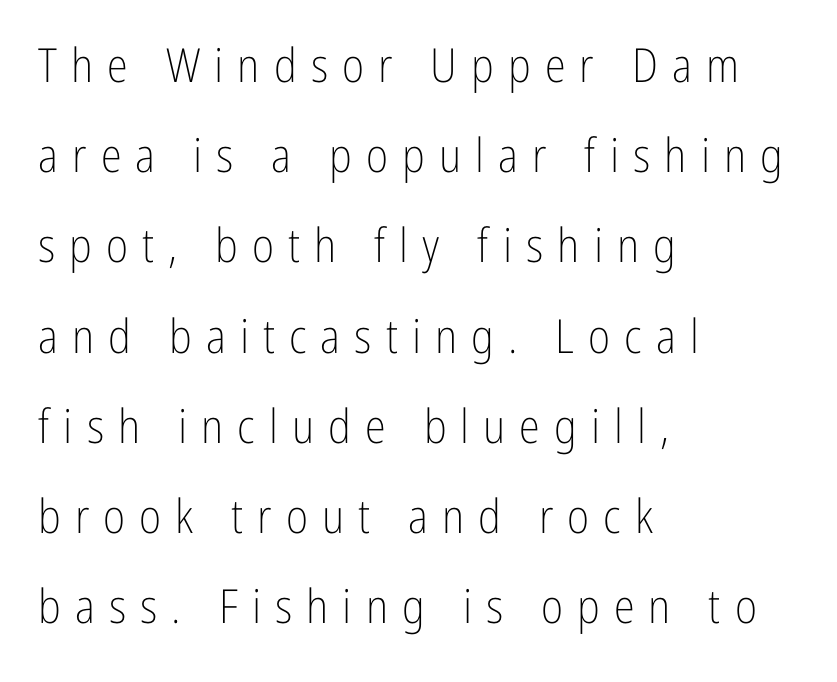
{"serif": "no", "italic": "no", "bold": "no", "weight": "light", "width": "condensed", "stroke_contrast": "low", "x_height": "medium", "monospaced": "no", "underline": "no", "align": "left", "line_spacing": "loose", "line_spacing_ratio": 1.92, "letter_spacing": "wide", "letter_spacing_em": 0.3, "glyph_px": 47}
